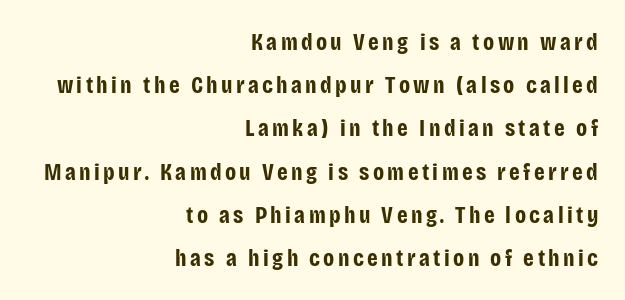
Check the space under the baseline: it is left empty. Notice how the stems are strictly vertical — no italics here. Weight: bold. Every row of glyphs terminates at an identical x-position on the right.
